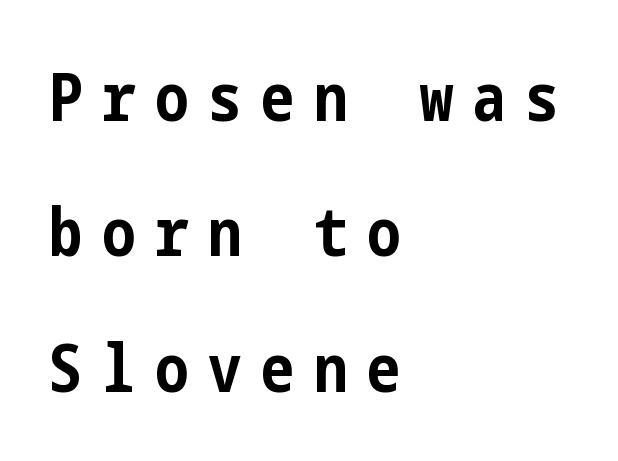
Summary of vertical rhythm: relaxed, with wide interline spacing. The font's upright variant was chosen for this text. Honestly, there is no underline to notice here at all. In terms of letterspacing, this is a distinctly airy, spread setting.
